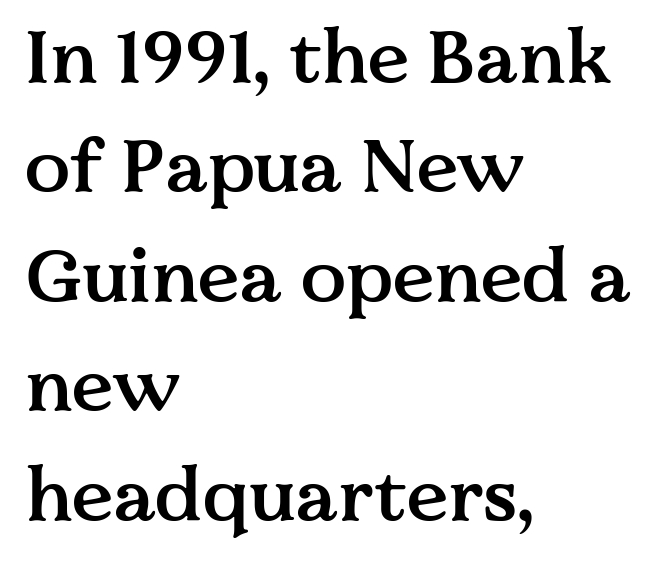
Q: Is the text bold? A: Semi-bold.
Q: Is the text italic (slanted)? A: No, it is upright.
Q: Is the typeface a serif or a sans-serif typeface? A: Serif.
Q: Is the text underlined? A: No.
Q: How is the paragraph aligned? A: Left-aligned.
Q: Is the spacing between letters normal or unusually wide? A: Normal.
Q: Is the spacing between lines tight, normal or loose? A: Normal.
Q: Width (condensed, normal, or wide)? A: Normal.
Q: Stroke contrast? A: Medium.
Q: x-height? A: Medium.
Q: Monospaced? A: No.
